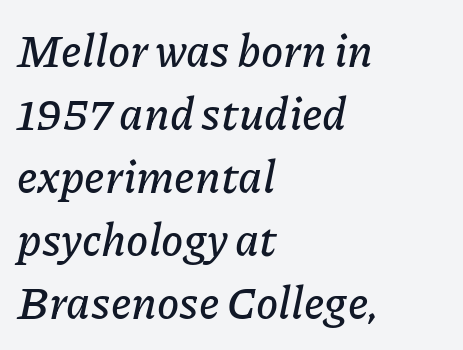
Note the varied advance widths — an 'i' is clearly narrower than an 'm'. Yep, that's italic — everything's leaning. Notice how descenders clear the ascenders below comfortably — that's standard leading. Line beginnings align vertically; line endings do not. Characters follow at the spacing the type designer built in.
